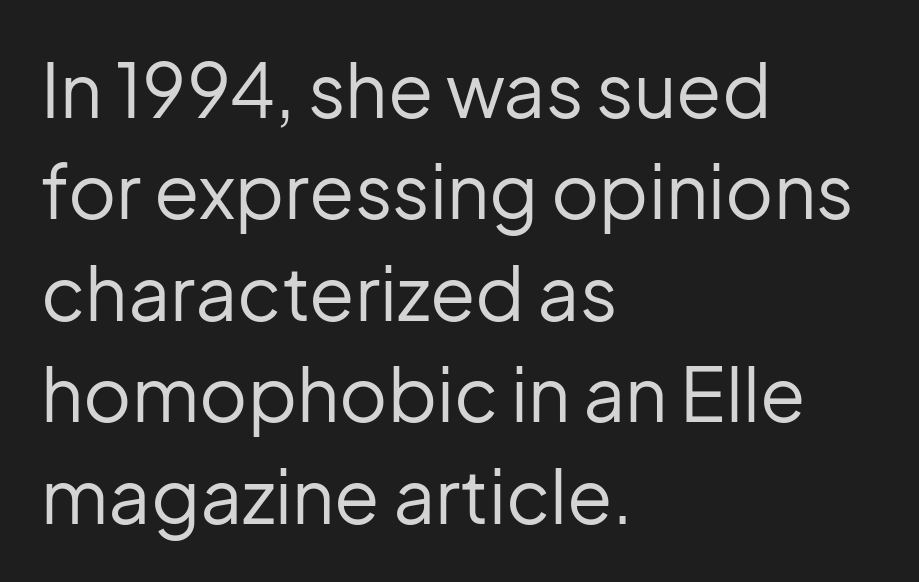
Q: Is the text bold? A: No.
Q: Is the text italic (slanted)? A: No, it is upright.
Q: Is the typeface a serif or a sans-serif typeface? A: Sans-serif.
Q: Is the text underlined? A: No.
Q: How is the paragraph aligned? A: Left-aligned.
Q: Is the spacing between letters normal or unusually wide? A: Normal.
Q: Is the spacing between lines tight, normal or loose? A: Normal.
Q: Width (condensed, normal, or wide)? A: Normal.
Q: Stroke contrast? A: Low.
Q: x-height? A: Medium.
Q: Monospaced? A: No.
